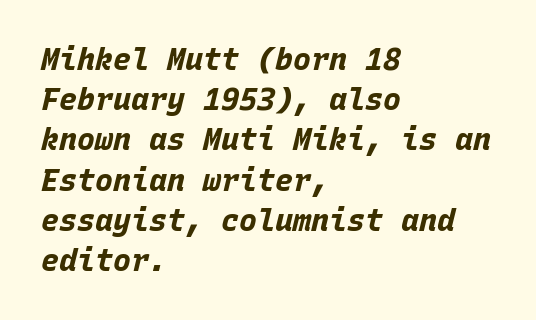
{"italic": "yes", "lean": "right", "slant_degrees": 15, "bold": "yes", "weight": "bold", "width": "normal", "stroke_contrast": "low", "x_height": "large", "monospaced": "yes", "underline": "no", "align": "left", "line_spacing": "normal", "line_spacing_ratio": 1.34, "letter_spacing": "normal", "letter_spacing_em": 0.0, "glyph_px": 30}
